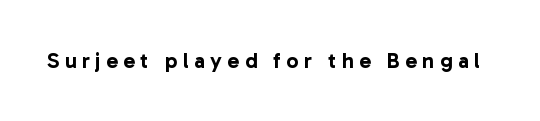
The image shows 22 px text type, upright; set unusually wide letter spacing (+0.24 em), not underlined.
